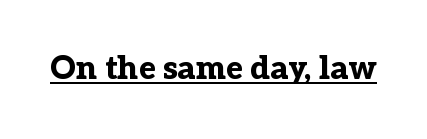
Does a line run under the words? Yes, clearly. Examine the stroke ends and you'll spot serifs. Bold? Absolutely — the strokes are thick and heavy. Italic: no, the glyphs are upright roman. The passage shown is typed in a proportional face where columns would drift. Glyph-to-glyph distance matches everyday printed text.
